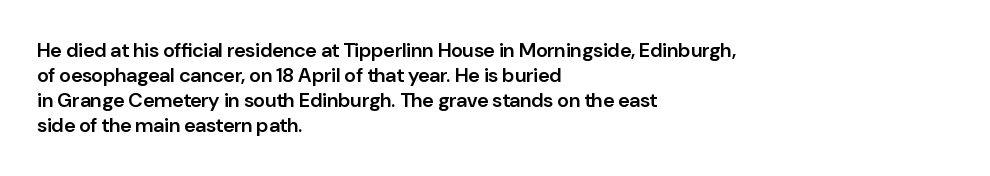
{"italic": "no", "bold": "semi", "underline": "no", "align": "left", "line_spacing": "normal", "line_spacing_ratio": 1.25, "letter_spacing": "normal", "letter_spacing_em": 0.0, "glyph_px": 20}
